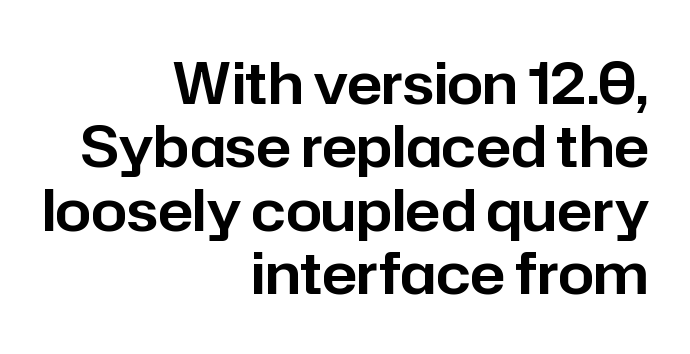
The designer dialed line spacing down below the default. This rendering features lettering with no underline. Note: no serifs on the glyphs. The tracking reads as untouched default to a designer's eye.
